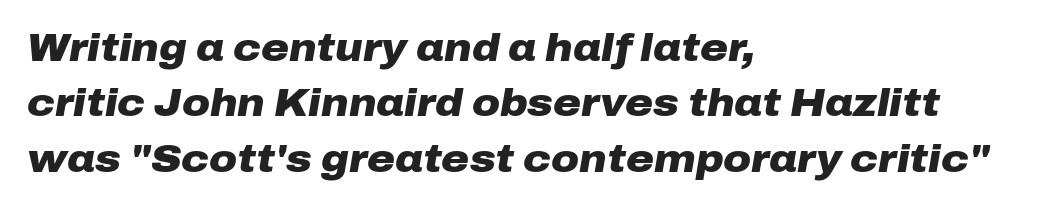
{"italic": "yes", "lean": "right", "slant_degrees": 10, "bold": "yes", "weight": "heavy", "width": "wide", "stroke_contrast": "low", "x_height": "medium", "monospaced": "no", "underline": "no", "align": "left", "line_spacing": "normal", "line_spacing_ratio": 1.46, "letter_spacing": "normal", "letter_spacing_em": 0.0, "glyph_px": 38}
